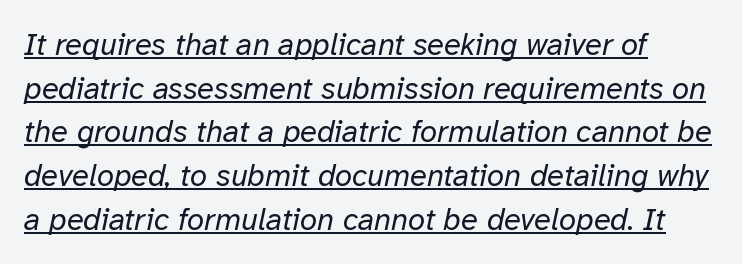
The image shows 31 px regular-weight type, italic (leaning right); set left-aligned, normal line spacing (1.41x), normal letter spacing, underlined; low stroke contrast and a medium x-height.
